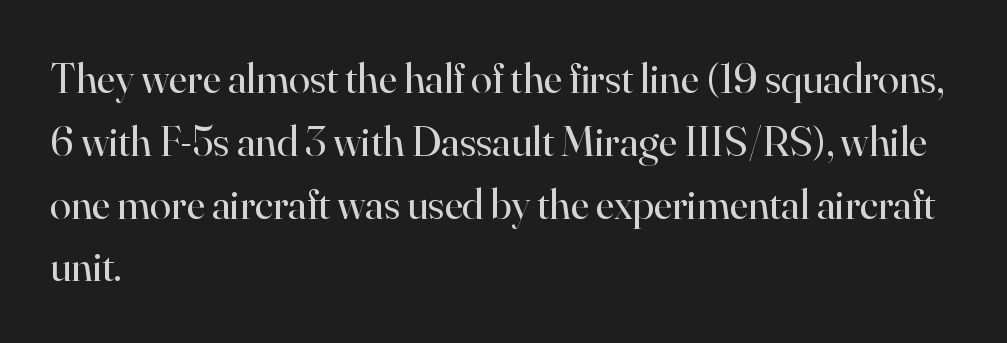
{"serif": "yes", "italic": "no", "bold": "no", "weight": "regular", "width": "normal", "stroke_contrast": "high", "x_height": "small", "monospaced": "no", "underline": "no", "align": "left", "line_spacing": "normal", "line_spacing_ratio": 1.46, "letter_spacing": "normal", "letter_spacing_em": 0.0, "glyph_px": 43}
